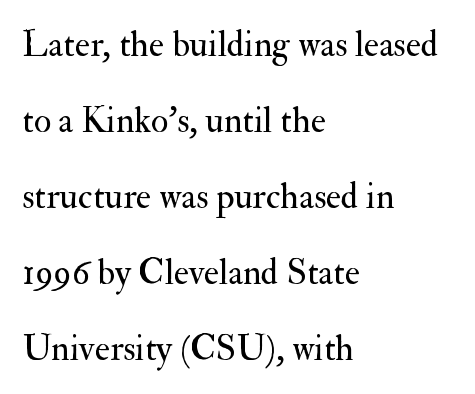
The image shows 36 px regular-weight serif type, upright; set left-aligned, loose line spacing (2.11x), normal letter spacing, not underlined; medium stroke contrast and a small x-height.
